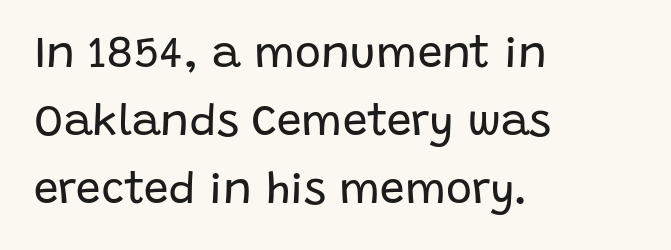
The image shows 44 px regular-weight sans-serif type, upright; set left-aligned, normal line spacing (1.55x), normal letter spacing, not underlined; low stroke contrast and a large x-height.
